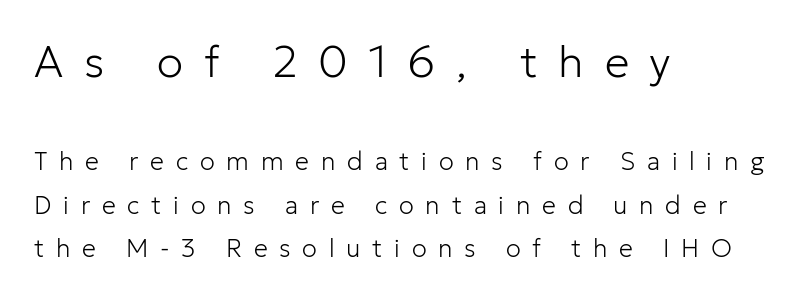
{"serif": "no", "italic": "no", "bold": "no", "weight": "light", "width": "normal", "stroke_contrast": "low", "x_height": "medium", "monospaced": "no", "underline": "no", "align": "left", "line_spacing_ratio": 1.73, "letter_spacing": "wide", "letter_spacing_em": 0.47, "larger_block": "first", "size_ratio": 1.76, "glyph_px": 44}
